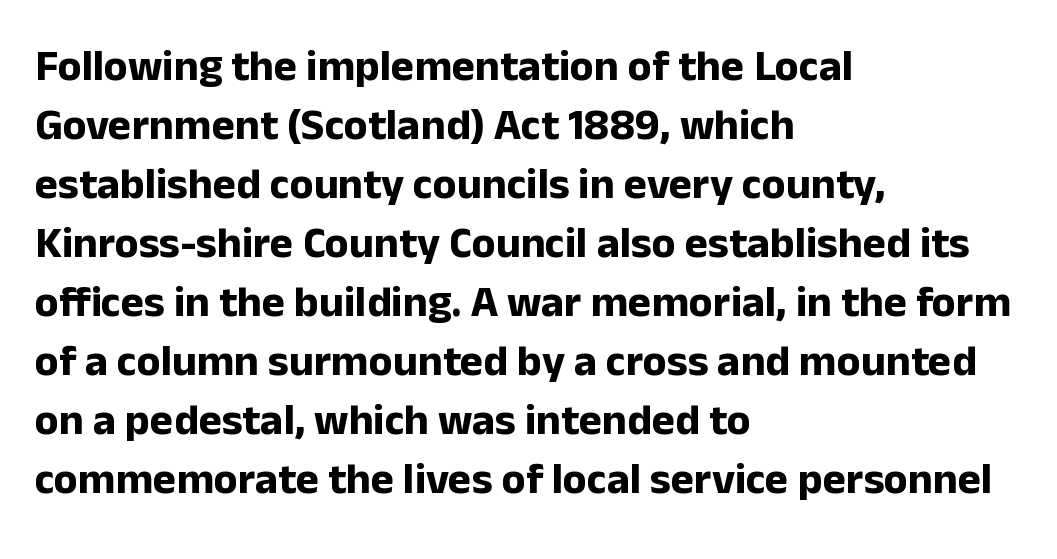
The specimen reads as upright at a glance. The rendering uses a bold face; every stroke is thick and dark. The glyphs are unaccompanied by any horizontal stroke below them. The rendering uses a moderate line-height, typical for paragraphs.
